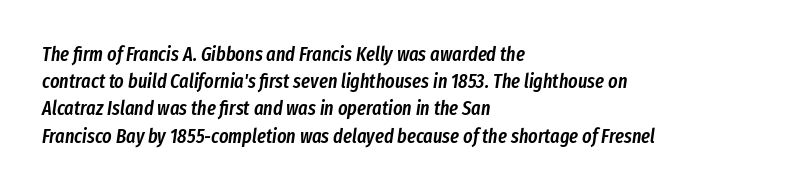
Q: Is the text bold? A: Semi-bold.
Q: Is the text italic (slanted)? A: Yes, it leans right by about 8 degrees.
Q: Is the text underlined? A: No.
Q: How is the paragraph aligned? A: Left-aligned.
Q: Is the spacing between letters normal or unusually wide? A: Normal.
Q: Is the spacing between lines tight, normal or loose? A: Normal.
